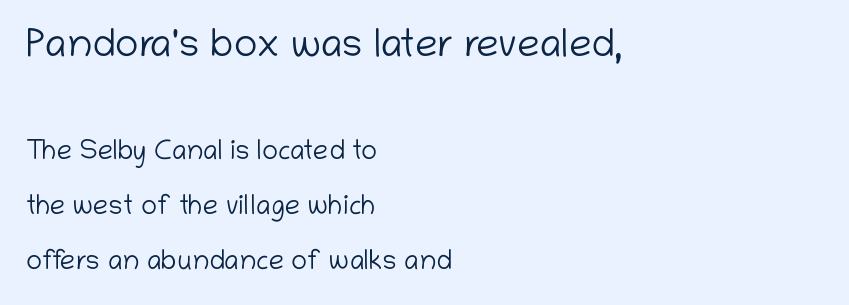
The face used here is proportionally spaced, like ordinary book or web type. Which of the two is more prominent by size? The first, at the top. Plain, unruled lines of type. Heft: none added — not bold. The rendering shows plain stroke endings on the letterforms — a sans-serif design. The lines are spread far apart with generous leading.
